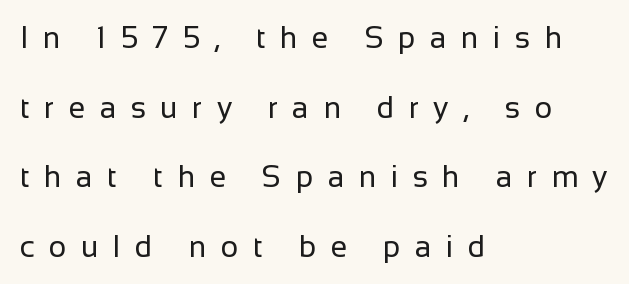
Q: Is the text bold? A: No.
Q: Is the text italic (slanted)? A: No, it is upright.
Q: Is the typeface a serif or a sans-serif typeface? A: Sans-serif.
Q: Is the text underlined? A: No.
Q: How is the paragraph aligned? A: Left-aligned.
Q: Is the spacing between letters normal or unusually wide? A: Unusually wide.
Q: Is the spacing between lines tight, normal or loose? A: Loose.
Q: Width (condensed, normal, or wide)? A: Normal.
Q: Stroke contrast? A: Low.
Q: x-height? A: Medium.
Q: Monospaced? A: No.
